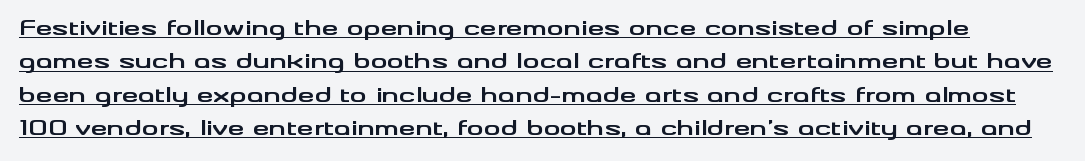
Do the letters lean? They stand straight. The passage shown is emphatically bold. The passage shown is underscored from start to finish. Quick note: interline space is typical. Nobody touched the tracking dial on this one.
